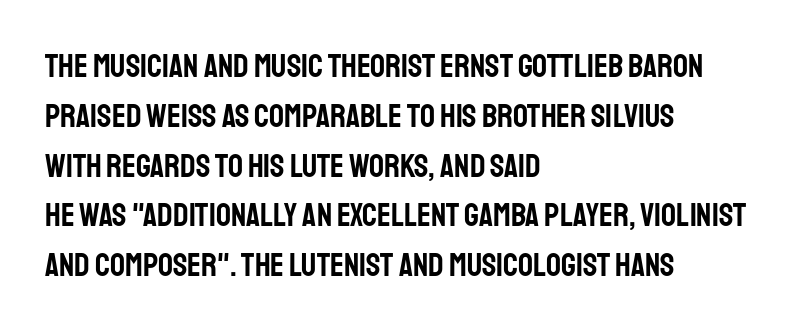
The image shows 33 px condensed sans-serif type, upright; set left-aligned, normal line spacing (1.51x), normal letter spacing, not underlined; low stroke contrast and a large x-height.
